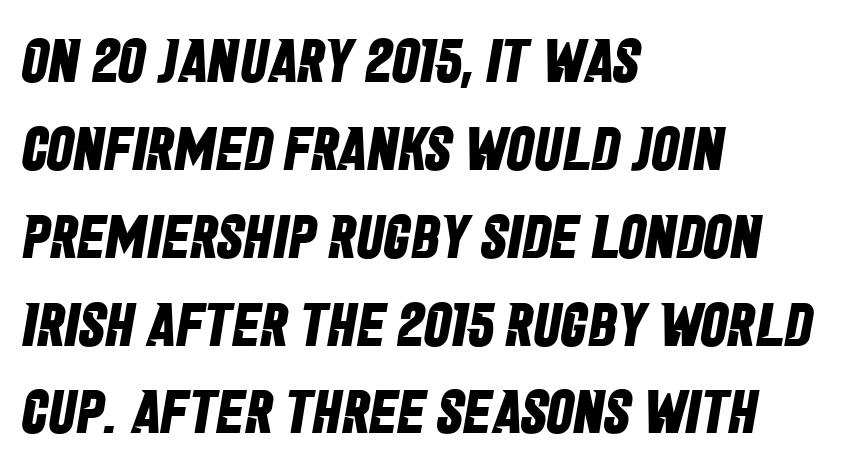
The image shows 61 px bold, condensed sans-serif type; set left-aligned, normal line spacing (1.44x), normal letter spacing, not underlined; low stroke contrast and a large x-height.
